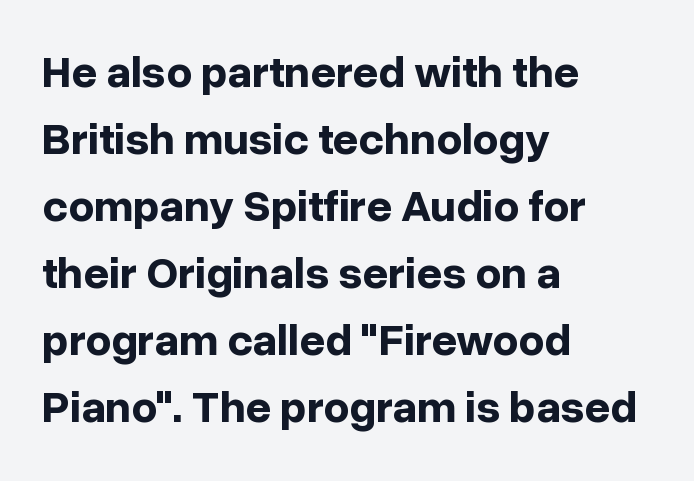
The face used here is proportionally spaced, like ordinary book or web type. Italic? Not at all — the glyphs are vertical. Alignment: flush left. In terms of letterform style, serifs are entirely absent. Look at the stroke-to-counter ratio: heavy, a bold. Vertical spacing — default.
